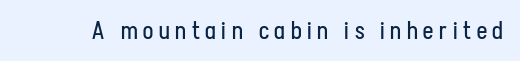
The passage shown is not bold in any degree. The tracking jumps out immediately: characters are airy and widely separated. The typography opts for an upright posture over an oblique one. Beneath every word, the page is bare.
